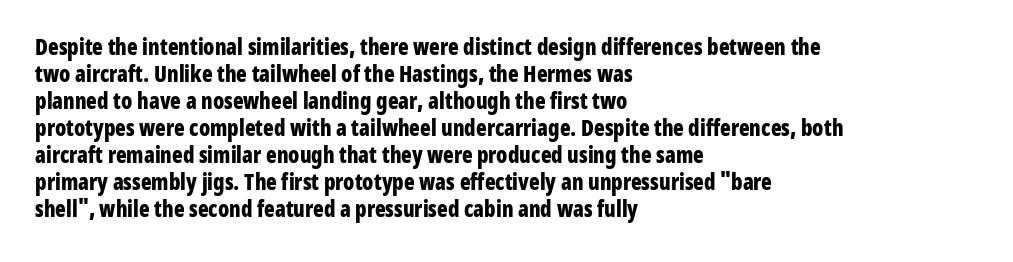
The setting favours the left margin, as ordinary paragraphs usually do. The strip under each line holds only bare page. Every letter is thick-stroked: bold, no question. In terms of posture, this sample is upright. Is the letter spacing exaggerated? No — it looks like the ordinary default.
